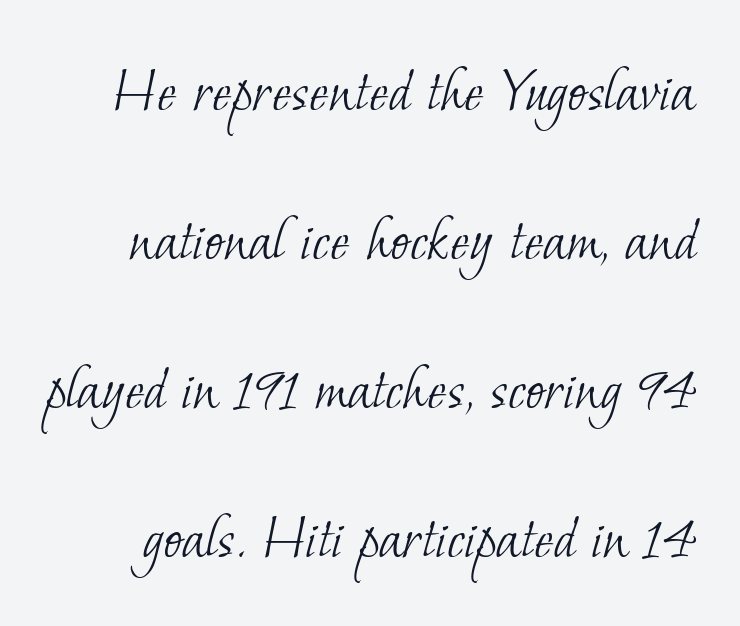
{"serif": "yes", "bold": "no", "weight": "light", "width": "normal", "stroke_contrast": "low", "x_height": "small", "monospaced": "no", "underline": "no", "line_spacing": "loose", "line_spacing_ratio": 2.29, "letter_spacing": "normal", "letter_spacing_em": 0.0, "glyph_px": 65}
